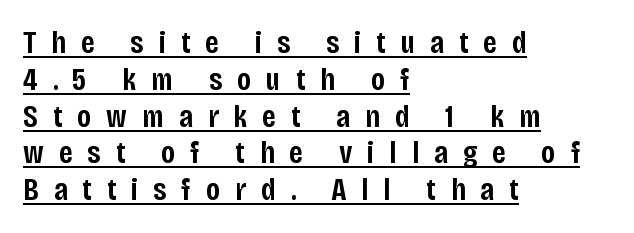
Q: Is the text bold? A: Semi-bold.
Q: Is the text italic (slanted)? A: No, it is upright.
Q: Is the typeface a serif or a sans-serif typeface? A: Sans-serif.
Q: Is the text underlined? A: Yes.
Q: How is the paragraph aligned? A: Left-aligned.
Q: Is the spacing between letters normal or unusually wide? A: Unusually wide.
Q: Is the spacing between lines tight, normal or loose? A: Tight.
Q: Width (condensed, normal, or wide)? A: Condensed.
Q: Stroke contrast? A: Low.
Q: x-height? A: Large.
Q: Monospaced? A: No.
